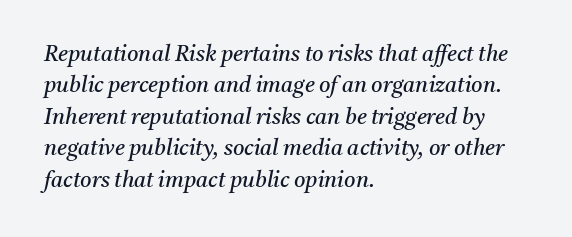
Posture: slanted. The strip under each line holds only bare page. No chunkiness to these letters — they're not bold. A normal amount of white space separates one row of letters from the next. The letterforms sit shoulder to shoulder at normal distance.
